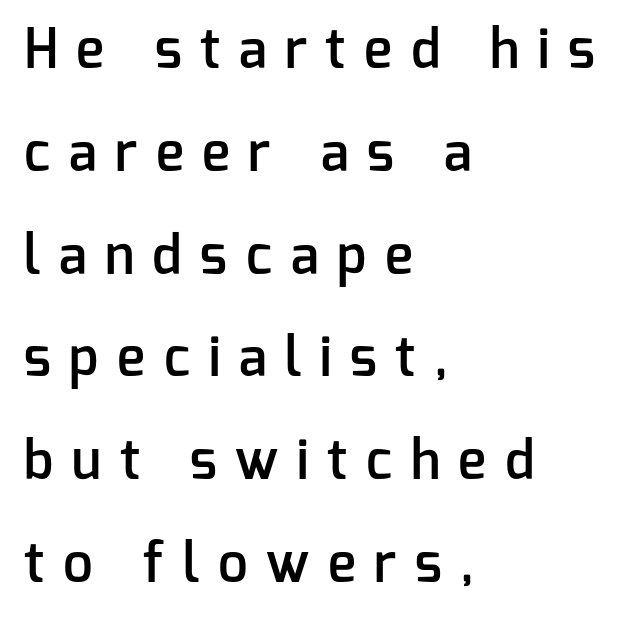
The image shows 53 px semibold sans-serif type, upright; set left-aligned, loose line spacing (1.94x), unusually wide letter spacing (+0.35 em), not underlined; low stroke contrast and a medium x-height.
